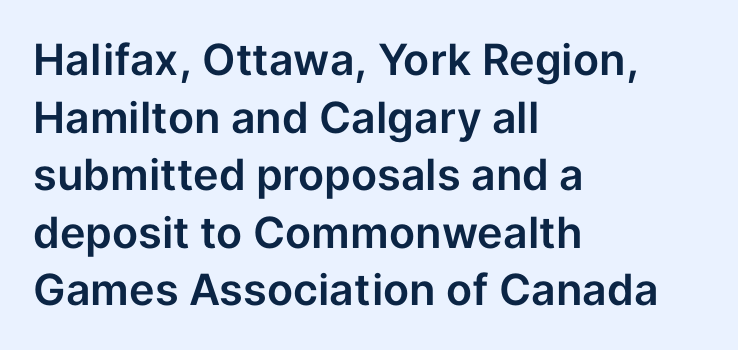
Q: Is the text italic (slanted)? A: No, it is upright.
Q: Is the typeface a serif or a sans-serif typeface? A: Sans-serif.
Q: Is the text underlined? A: No.
Q: How is the paragraph aligned? A: Left-aligned.
Q: Is the spacing between letters normal or unusually wide? A: Normal.
Q: Is the spacing between lines tight, normal or loose? A: Normal.
Q: Width (condensed, normal, or wide)? A: Normal.
Q: Stroke contrast? A: Low.
Q: x-height? A: Medium.
Q: Monospaced? A: No.
